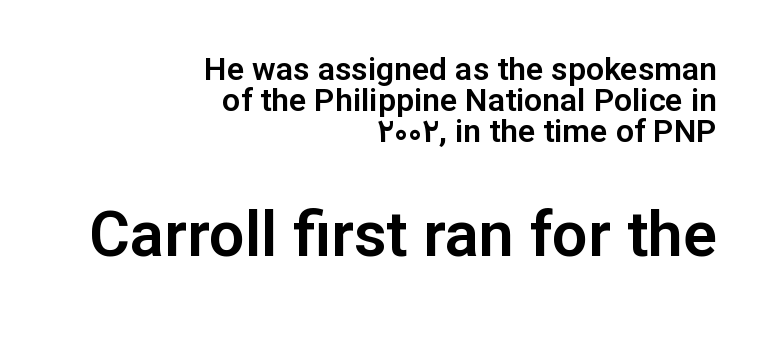
Q: Is the text italic (slanted)? A: No, it is upright.
Q: Is the typeface a serif or a sans-serif typeface? A: Sans-serif.
Q: Is the text underlined? A: No.
Q: How is the paragraph aligned? A: Right-aligned.
Q: Is the spacing between letters normal or unusually wide? A: Normal.
Q: Is the spacing between lines tight, normal or loose? A: Tight.
Q: Which block of text is set in a larger size, the first (top) or the second (bottom)? A: The second (bottom) one.
Q: Width (condensed, normal, or wide)? A: Normal.
Q: Stroke contrast? A: Low.
Q: x-height? A: Medium.
Q: Monospaced? A: No.
